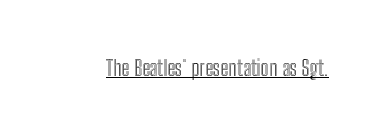
Compared with typical body copy, the letter spacing here is the same. Honestly, the underline is the first thing you notice here. No italicization has been applied; the sample stays upright.
